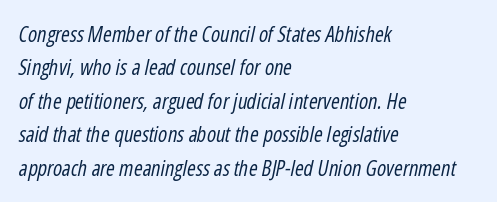
Q: Is the text bold? A: No.
Q: Is the text italic (slanted)? A: Yes, it leans right by about 12 degrees.
Q: Is the text underlined? A: No.
Q: How is the paragraph aligned? A: Left-aligned.
Q: Is the spacing between letters normal or unusually wide? A: Normal.
Q: Is the spacing between lines tight, normal or loose? A: Normal.
